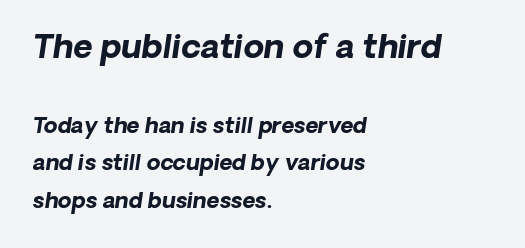
{"serif": "no", "bold": "yes", "weight": "bold", "width": "normal", "stroke_contrast": "low", "x_height": "medium", "monospaced": "no", "underline": "no", "align": "left", "line_spacing_ratio": 1.71, "letter_spacing": "normal", "letter_spacing_em": 0.0, "larger_block": "first", "size_ratio": 1.5, "glyph_px": 33}
